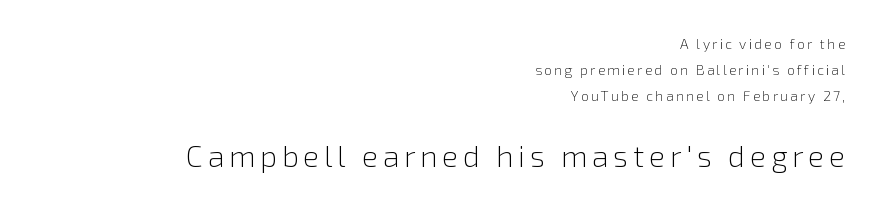
The space beneath each line is pristine and unruled. Stroke thickness stays within the range of a standard reading face or lighter. Varying glyph widths throughout — classic text-font behaviour. A roman cut, with each character standing at attention. Horizontally, the lines are justified to the trailing edge only. Visually, the bottom section dominates because its glyphs are scaled up.
